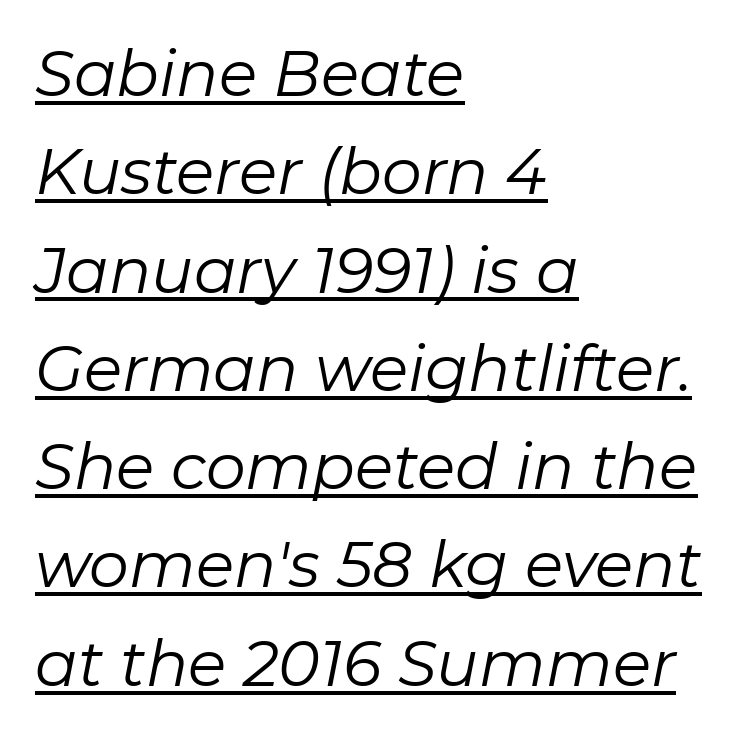
The image shows 63 px regular-weight type, italic (leaning right); set left-aligned, normal line spacing (1.56x), normal letter spacing, underlined; low stroke contrast and a medium x-height.
